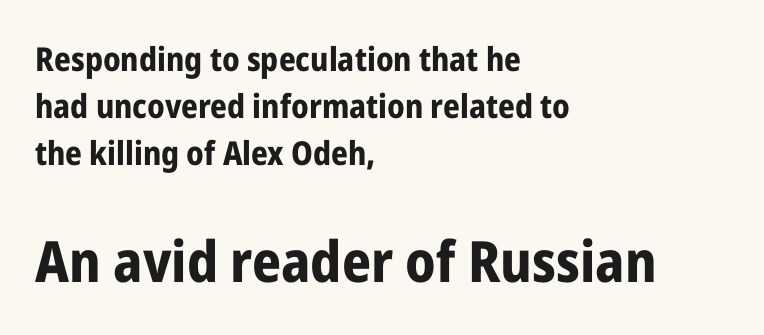
The image shows 57 px bold, condensed sans-serif type, upright; set left-aligned, normal line spacing (1.42x), normal letter spacing, not underlined; the second (bottom) block is 1.73x larger; low stroke contrast and a medium x-height.
